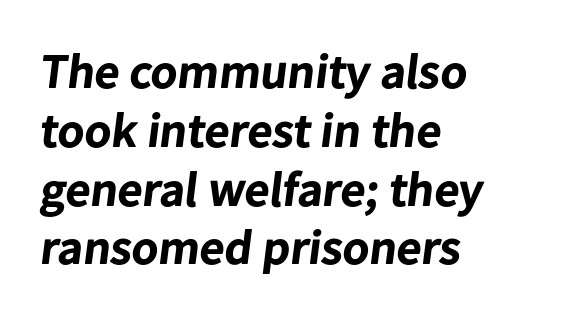
The image shows 49 px bold sans-serif type; set left-aligned, line spacing 1.2x, normal letter spacing, not underlined; low stroke contrast and a medium x-height.
